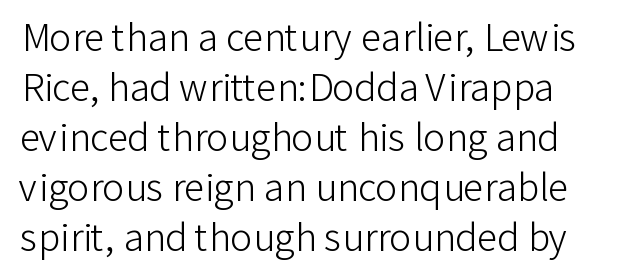
Q: Is the text bold? A: No.
Q: Is the text italic (slanted)? A: No, it is upright.
Q: Is the typeface a serif or a sans-serif typeface? A: Sans-serif.
Q: Is the text underlined? A: No.
Q: How is the paragraph aligned? A: Left-aligned.
Q: Is the spacing between letters normal or unusually wide? A: Normal.
Q: Is the spacing between lines tight, normal or loose? A: Normal.
Q: Width (condensed, normal, or wide)? A: Normal.
Q: Stroke contrast? A: Low.
Q: x-height? A: Medium.
Q: Monospaced? A: No.
